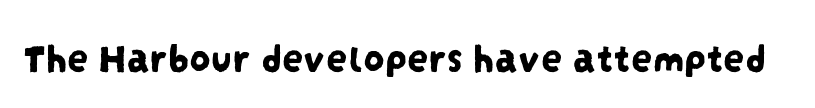
{"serif": "no", "width": "condensed", "stroke_contrast": "low", "x_height": "large", "monospaced": "no", "underline": "no", "letter_spacing": "normal", "letter_spacing_em": 0.0, "glyph_px": 42}
